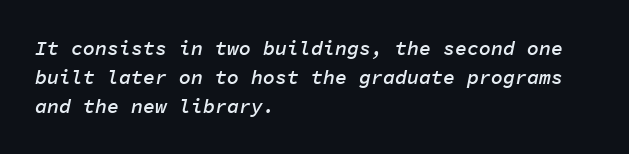
Q: Is the text bold? A: Semi-bold.
Q: Is the text italic (slanted)? A: Yes, it leans right by about 11 degrees.
Q: Is the text underlined? A: No.
Q: How is the paragraph aligned? A: Left-aligned.
Q: Is the spacing between letters normal or unusually wide? A: Normal.
Q: Is the spacing between lines tight, normal or loose? A: Normal.
